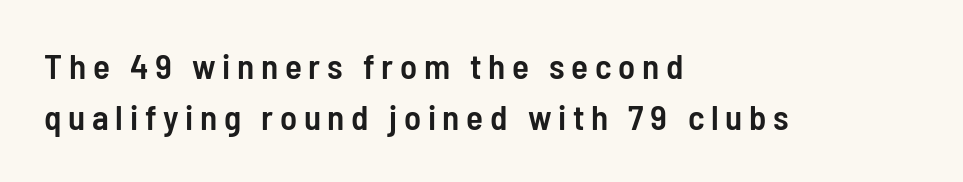
{"serif": "no", "italic": "no", "bold": "semi", "weight": "semibold", "width": "condensed", "stroke_contrast": "low", "x_height": "medium", "monospaced": "no", "underline": "no", "align": "left", "line_spacing": "normal", "line_spacing_ratio": 1.46, "glyph_px": 35}
